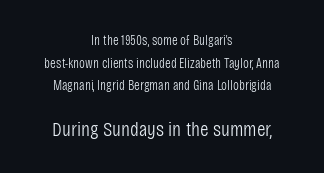
Posture: straight, roman, zero tilt. Students, note that the glyphs here touch the page at normal intervals. Type without underlining. These lines are centered, leaving both edges ragged.
